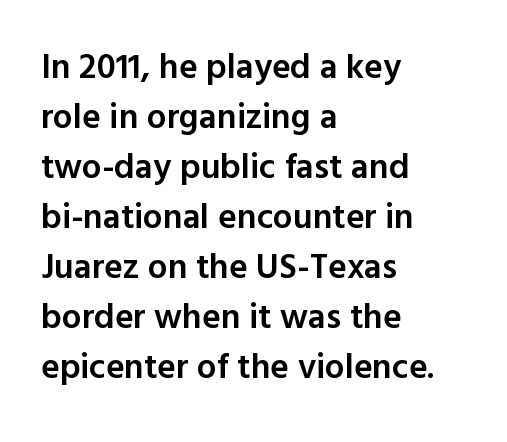
Q: Is the text bold? A: Semi-bold.
Q: Is the text italic (slanted)? A: No, it is upright.
Q: Is the typeface a serif or a sans-serif typeface? A: Sans-serif.
Q: Is the text underlined? A: No.
Q: How is the paragraph aligned? A: Left-aligned.
Q: Is the spacing between letters normal or unusually wide? A: Normal.
Q: Is the spacing between lines tight, normal or loose? A: Normal.
Q: Width (condensed, normal, or wide)? A: Normal.
Q: x-height? A: Medium.
Q: Monospaced? A: No.
